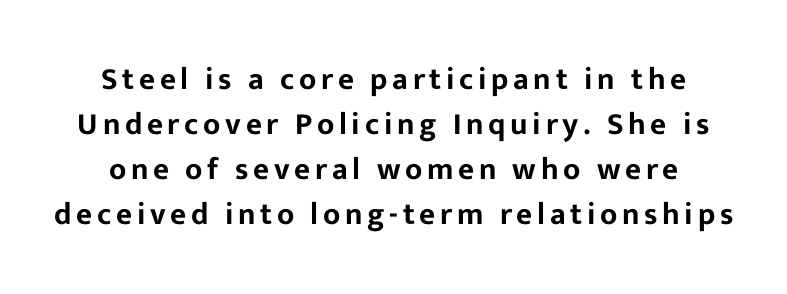
Q: Is the text italic (slanted)? A: No, it is upright.
Q: Is the typeface a serif or a sans-serif typeface? A: Sans-serif.
Q: Is the text underlined? A: No.
Q: Is the spacing between lines tight, normal or loose? A: Normal.
Q: Width (condensed, normal, or wide)? A: Normal.
Q: Stroke contrast? A: Low.
Q: x-height? A: Medium.
Q: Monospaced? A: No.
